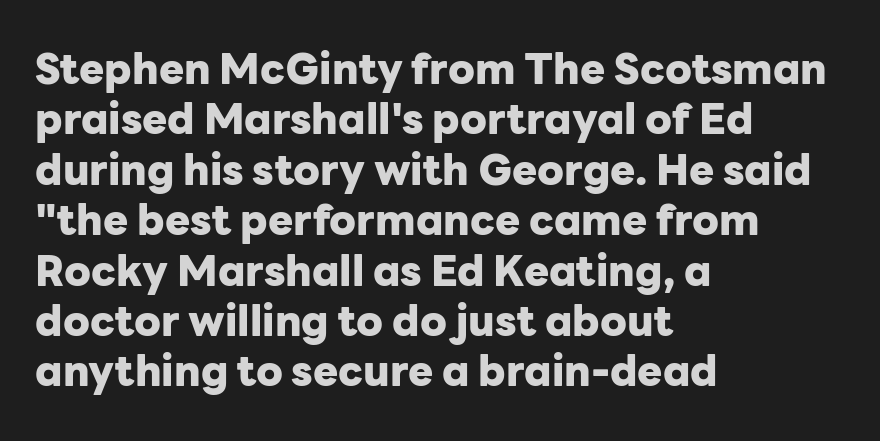
{"serif": "no", "italic": "no", "bold": "yes", "weight": "heavy", "width": "normal", "stroke_contrast": "low", "x_height": "medium", "monospaced": "no", "underline": "no", "align": "left", "line_spacing_ratio": 1.2, "letter_spacing": "normal", "letter_spacing_em": 0.0, "glyph_px": 42}
